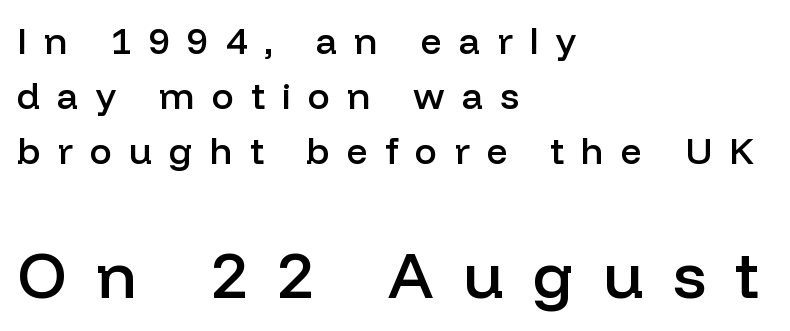
{"serif": "no", "italic": "no", "bold": "semi", "weight": "semibold", "width": "normal", "stroke_contrast": "low", "x_height": "medium", "monospaced": "no", "underline": "no", "align": "left", "line_spacing": "normal", "line_spacing_ratio": 1.49, "letter_spacing": "wide", "letter_spacing_em": 0.46, "larger_block": "second", "size_ratio": 1.73, "glyph_px": 64}
